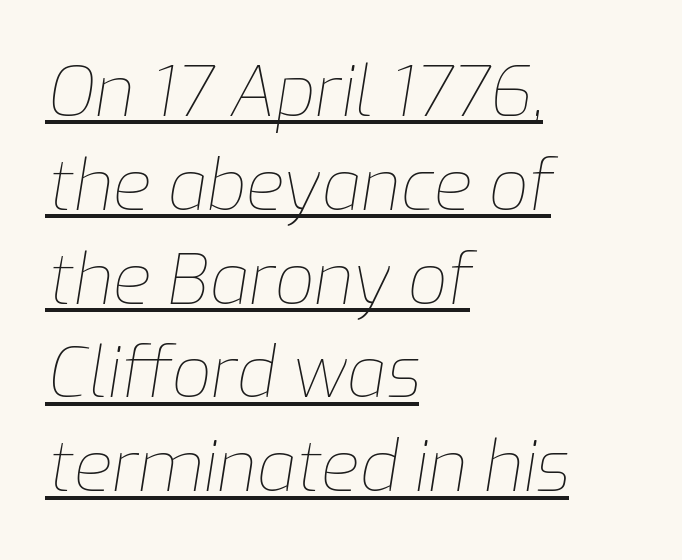
{"italic": "yes", "lean": "right", "slant_degrees": 9, "bold": "no", "weight": "thin", "width": "normal", "stroke_contrast": "low", "x_height": "medium", "monospaced": "no", "underline": "yes", "align": "left", "line_spacing": "normal", "line_spacing_ratio": 1.34, "letter_spacing": "normal", "letter_spacing_em": 0.0, "glyph_px": 70}
